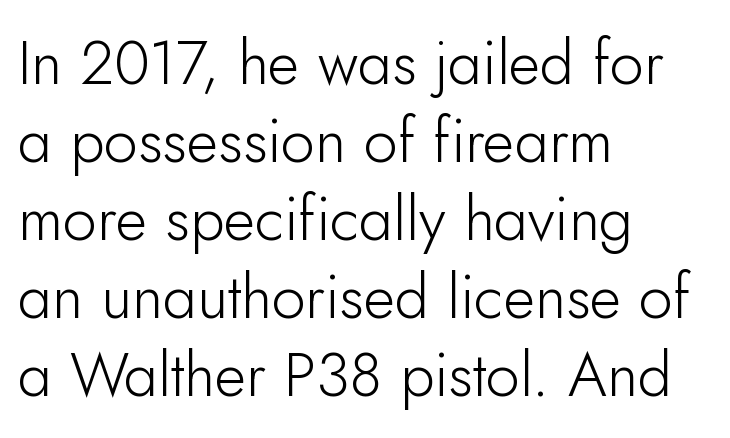
The image shows 61 px light sans-serif type, upright; set left-aligned, normal line spacing (1.28x), normal letter spacing, not underlined; low stroke contrast and a small x-height.
